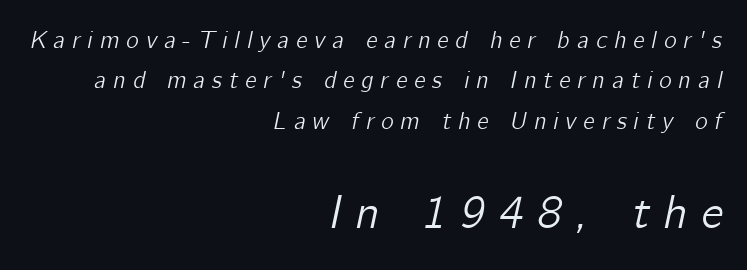
{"italic": "yes", "lean": "right", "slant_degrees": 12, "width": "normal", "stroke_contrast": "low", "x_height": "medium", "monospaced": "no", "underline": "no", "align": "right", "line_spacing": "normal", "line_spacing_ratio": 1.68, "letter_spacing": "wide", "letter_spacing_em": 0.29, "larger_block": "second", "size_ratio": 1.96, "glyph_px": 47}
